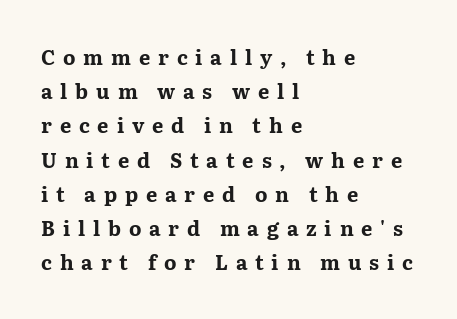
A bare baseline throughout the passage. Where is the straight margin? On the left. You'd pick this weight for a headline — it's a proper bold. When letters stand straight like this, we call the style roman or upright. Substantial extra tracking has been applied to these lines.
